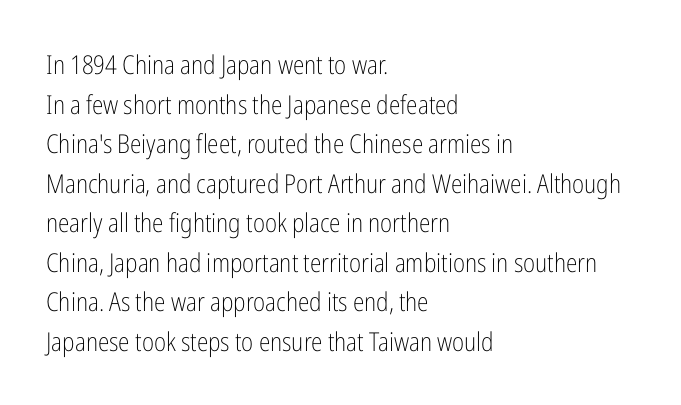
The block of text has a typical density, with ordinary space between rows. The line texture is even and compact thanks to regular tracking. Nothing heavy about these letters — not bold at all. Which margin do the lines hug? The left one — the right edge is uneven.
